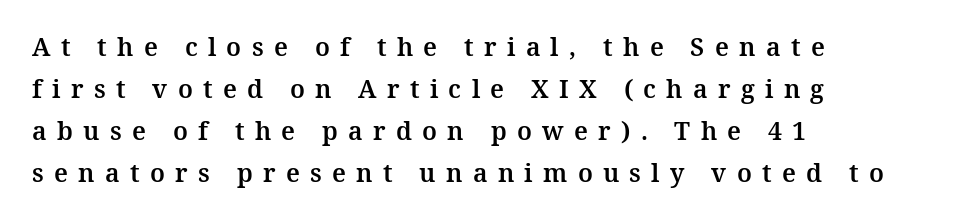
In terms of posture, this sample is upright. Each row of text sits above clean, open space. These lines are set flush left with a ragged right edge. Display-style spreading of the glyphs; the letterfit is very open. Evenly set lines give the paragraph a standard silhouette.
